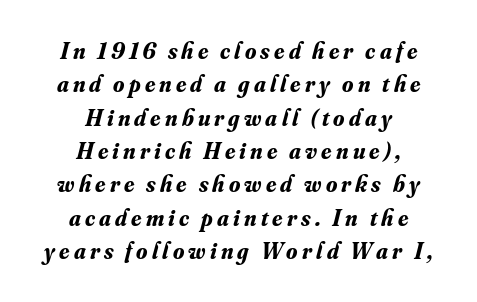
{"italic": "yes", "lean": "right", "slant_degrees": 16, "bold": "yes", "underline": "no", "align": "center", "line_spacing": "normal", "line_spacing_ratio": 1.45, "glyph_px": 23}
